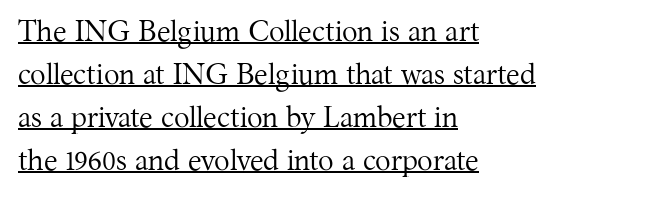
The glyphs are accompanied by a horizontal stroke just below them. The passage shown is typeset with a serif family. Does the copy run flush right? No — it runs flush left. Stroke thickness stays within the range of a standard reading face or lighter. Character widths vary here, with narrow letters taking less room than wide ones.
